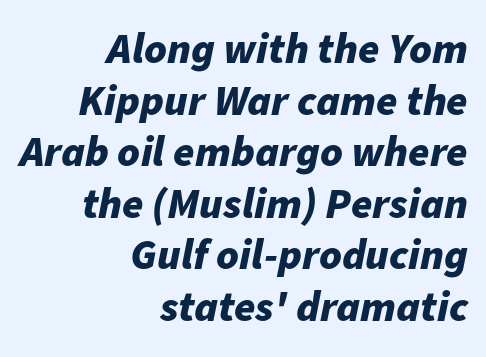
The strokes are fattened all the way to bold. The space beneath each line is pristine and unruled. Rendered with sloped, italic letterforms. The typesetter chose a ragged-left arrangement here.
